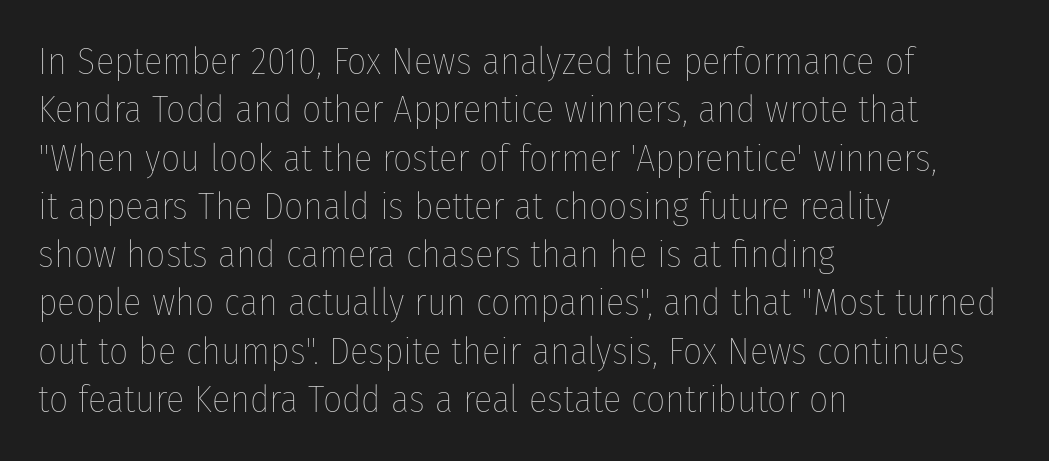
Q: Is the text bold? A: No.
Q: Is the text italic (slanted)? A: No, it is upright.
Q: Is the text underlined? A: No.
Q: How is the paragraph aligned? A: Left-aligned.
Q: Is the spacing between letters normal or unusually wide? A: Normal.
Q: Is the spacing between lines tight, normal or loose? A: Normal.
Q: Width (condensed, normal, or wide)? A: Condensed.
Q: Stroke contrast? A: Low.
Q: x-height? A: Medium.
Q: Monospaced? A: No.
